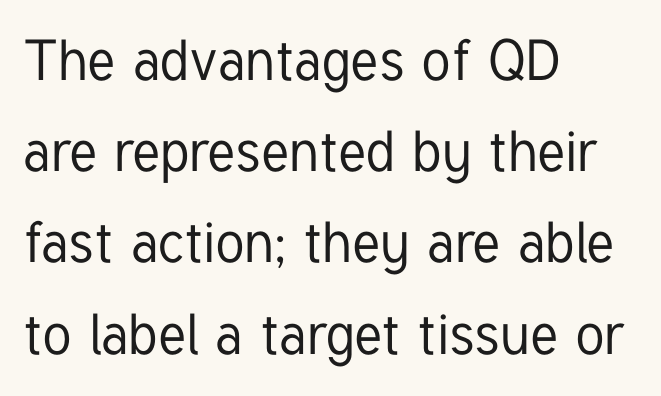
Proportional: the letters do not fall into vertical columns. Grotesque or geometric, the face here clearly has no serifs. Nobody touched the tracking dial on this one. Style check: upright.
